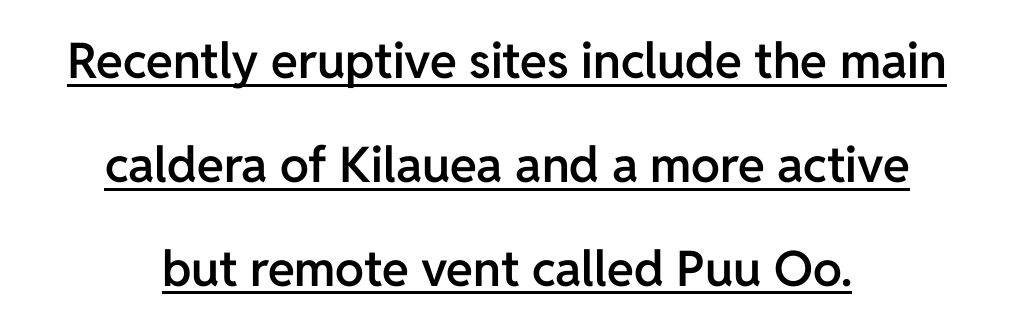
Q: Is the text bold? A: Semi-bold.
Q: Is the text italic (slanted)? A: No, it is upright.
Q: Is the typeface a serif or a sans-serif typeface? A: Sans-serif.
Q: Is the text underlined? A: Yes.
Q: How is the paragraph aligned? A: Centered.
Q: Is the spacing between letters normal or unusually wide? A: Normal.
Q: Is the spacing between lines tight, normal or loose? A: Loose.
Q: Width (condensed, normal, or wide)? A: Normal.
Q: Stroke contrast? A: Low.
Q: x-height? A: Medium.
Q: Monospaced? A: No.
